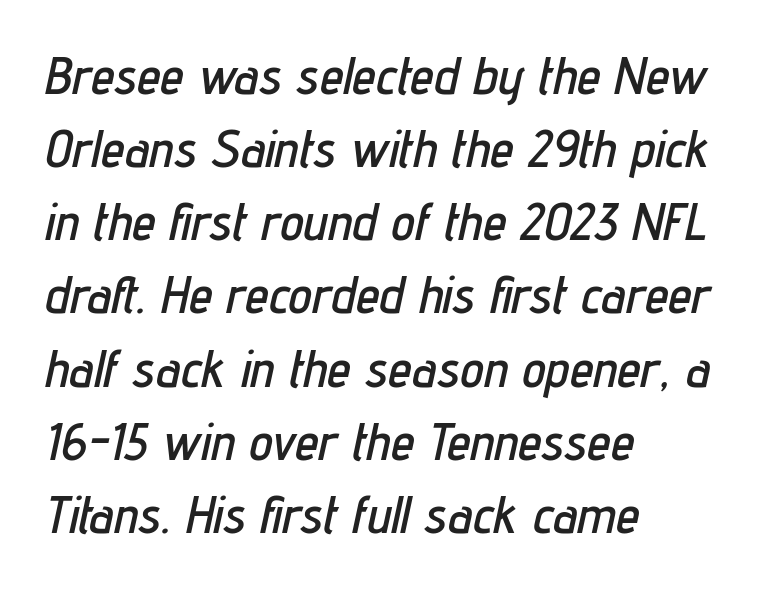
The image shows 53 px condensed type, italic (leaning right); set left-aligned, normal line spacing (1.38x), normal letter spacing, not underlined; low stroke contrast and a medium x-height.
